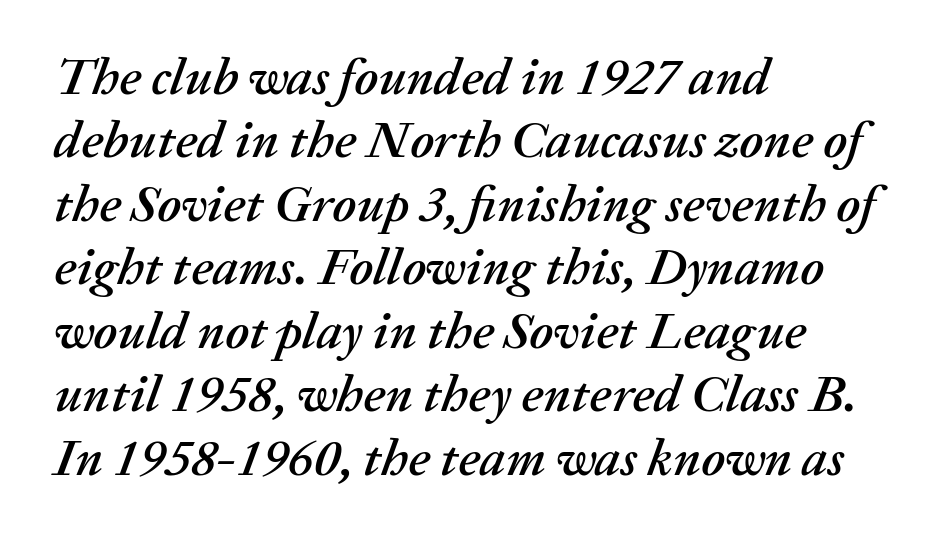
{"italic": "yes", "lean": "right", "slant_degrees": 20, "width": "normal", "stroke_contrast": "medium", "x_height": "medium", "monospaced": "no", "underline": "no", "align": "left", "line_spacing_ratio": 1.22, "letter_spacing": "normal", "letter_spacing_em": 0.0, "glyph_px": 52}
